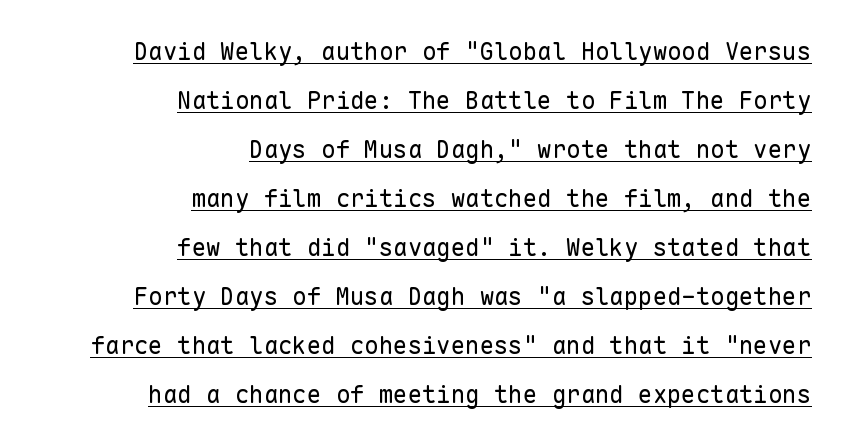
Q: Is the text bold? A: No.
Q: Is the text italic (slanted)? A: No, it is upright.
Q: Is the text underlined? A: Yes.
Q: How is the paragraph aligned? A: Right-aligned.
Q: Is the spacing between letters normal or unusually wide? A: Normal.
Q: Is the spacing between lines tight, normal or loose? A: Loose.
